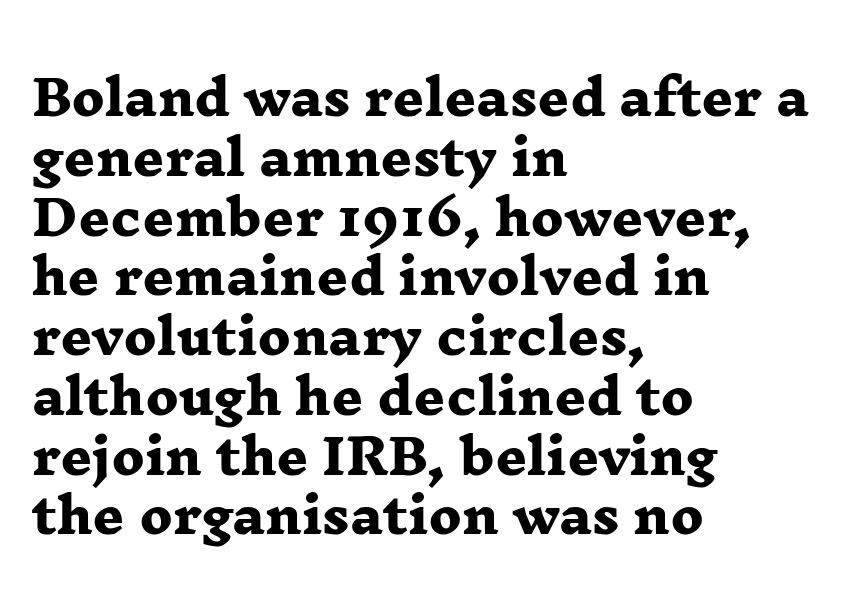
Q: Is the text bold? A: Yes.
Q: Is the typeface a serif or a sans-serif typeface? A: Serif.
Q: Is the text underlined? A: No.
Q: How is the paragraph aligned? A: Left-aligned.
Q: Is the spacing between letters normal or unusually wide? A: Normal.
Q: Width (condensed, normal, or wide)? A: Wide.
Q: Stroke contrast? A: Low.
Q: x-height? A: Medium.
Q: Monospaced? A: No.
